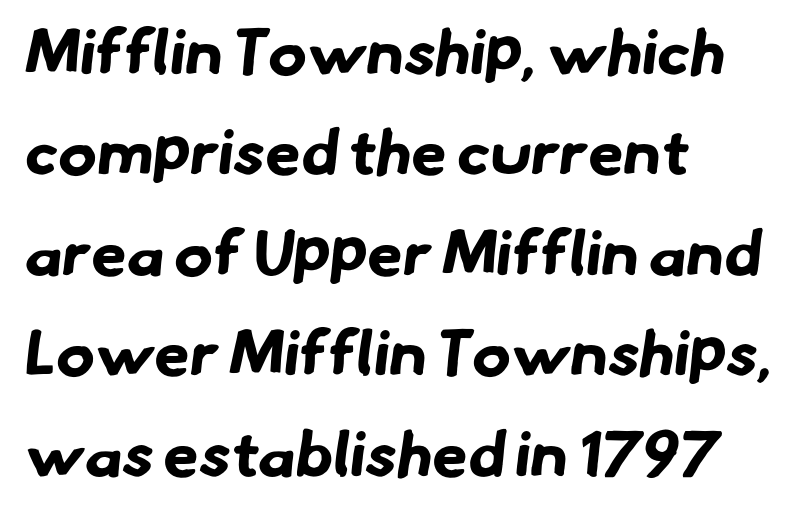
{"serif": "no", "bold": "yes", "weight": "bold", "width": "normal", "stroke_contrast": "low", "x_height": "small", "monospaced": "no", "underline": "no", "align": "left", "line_spacing": "normal", "line_spacing_ratio": 1.57, "letter_spacing": "normal", "letter_spacing_em": 0.0, "glyph_px": 64}
